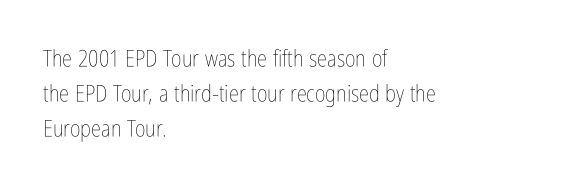
Q: Is the text bold? A: No.
Q: Is the text italic (slanted)? A: No, it is upright.
Q: Is the text underlined? A: No.
Q: How is the paragraph aligned? A: Left-aligned.
Q: Is the spacing between letters normal or unusually wide? A: Normal.
Q: Is the spacing between lines tight, normal or loose? A: Normal.
